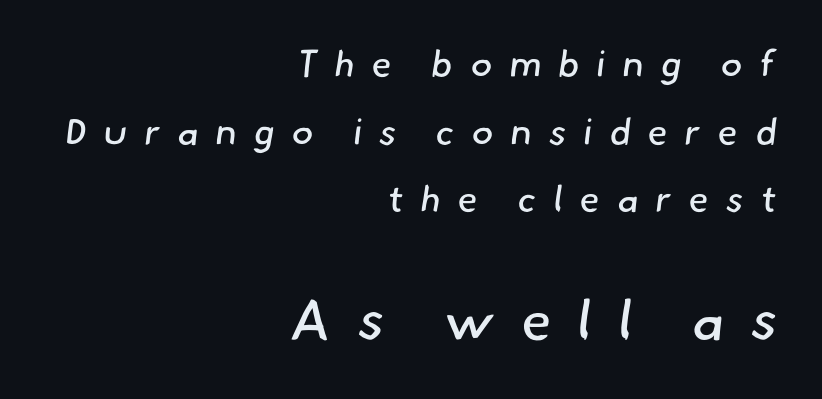
Q: Is the text bold? A: No.
Q: Is the typeface a serif or a sans-serif typeface? A: Sans-serif.
Q: Is the text underlined? A: No.
Q: How is the paragraph aligned? A: Right-aligned.
Q: Is the spacing between letters normal or unusually wide? A: Unusually wide.
Q: Which block of text is set in a larger size, the first (top) or the second (bottom)? A: The second (bottom) one.
Q: Width (condensed, normal, or wide)? A: Normal.
Q: Stroke contrast? A: Low.
Q: x-height? A: Small.
Q: Monospaced? A: No.
